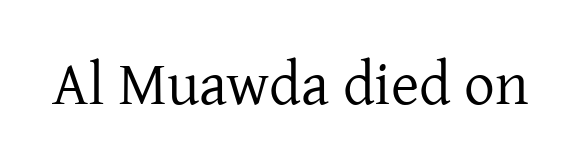
{"serif": "yes", "italic": "no", "bold": "no", "weight": "regular", "width": "normal", "stroke_contrast": "low", "x_height": "medium", "monospaced": "no", "underline": "no", "letter_spacing": "normal", "letter_spacing_em": 0.0, "glyph_px": 61}
